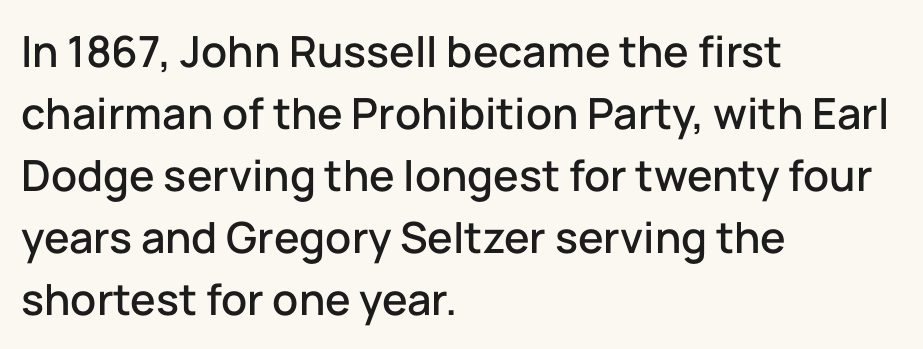
Q: Is the text italic (slanted)? A: No, it is upright.
Q: Is the typeface a serif or a sans-serif typeface? A: Sans-serif.
Q: Is the text underlined? A: No.
Q: How is the paragraph aligned? A: Left-aligned.
Q: Is the spacing between letters normal or unusually wide? A: Normal.
Q: Is the spacing between lines tight, normal or loose? A: Normal.
Q: Width (condensed, normal, or wide)? A: Normal.
Q: Stroke contrast? A: Low.
Q: x-height? A: Medium.
Q: Monospaced? A: No.
